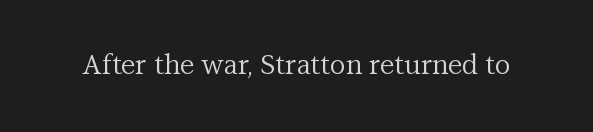
The image shows 27 px text type, upright; set normal letter spacing, not underlined.
